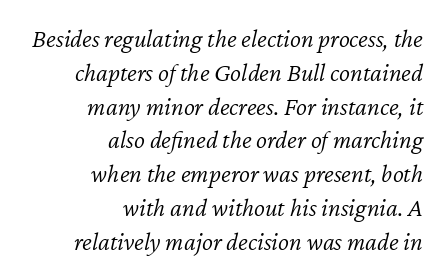
Q: Is the text bold? A: No.
Q: Is the text italic (slanted)? A: Yes, it leans right by about 12 degrees.
Q: Is the text underlined? A: No.
Q: How is the paragraph aligned? A: Right-aligned.
Q: Is the spacing between letters normal or unusually wide? A: Normal.
Q: Is the spacing between lines tight, normal or loose? A: Normal.
